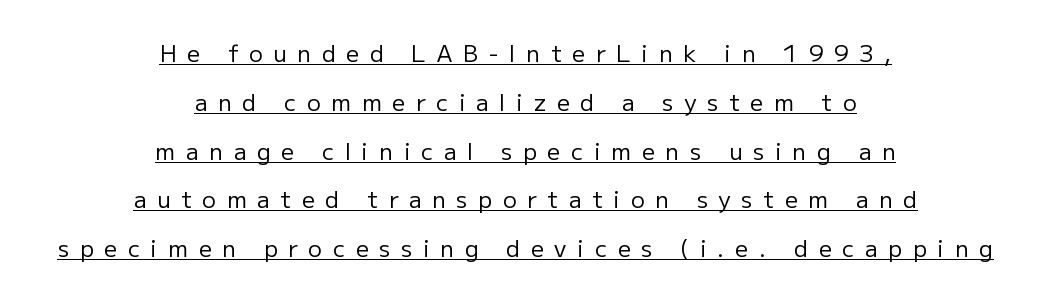
The image shows 23 px text type, upright; set centered, loose line spacing (2.12x), unusually wide letter spacing (+0.46 em), underlined.
